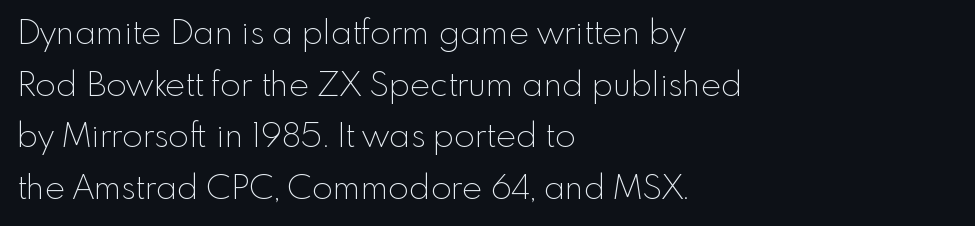
{"serif": "no", "italic": "no", "bold": "no", "weight": "thin", "width": "normal", "x_height": "small", "monospaced": "no", "underline": "no", "align": "left", "line_spacing": "normal", "line_spacing_ratio": 1.52, "letter_spacing": "normal", "letter_spacing_em": 0.0, "glyph_px": 34}
